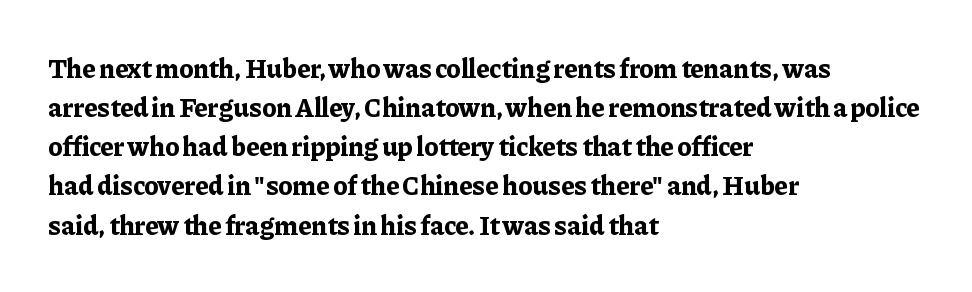
The typography opts for an upright posture over an oblique one. The face used here has the dense, thick strokes of a bold. Words float on clear page, feet unadorned. The typesetter chose a ragged-right arrangement here.
